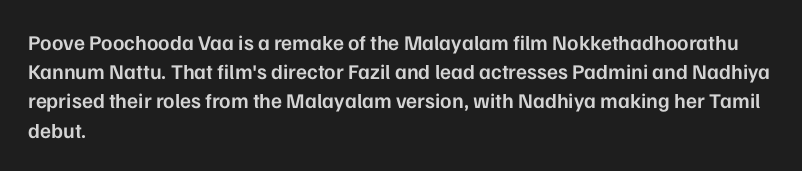
Q: Is the text bold? A: Semi-bold.
Q: Is the text italic (slanted)? A: No, it is upright.
Q: Is the text underlined? A: No.
Q: How is the paragraph aligned? A: Left-aligned.
Q: Is the spacing between letters normal or unusually wide? A: Normal.
Q: Is the spacing between lines tight, normal or loose? A: Normal.
